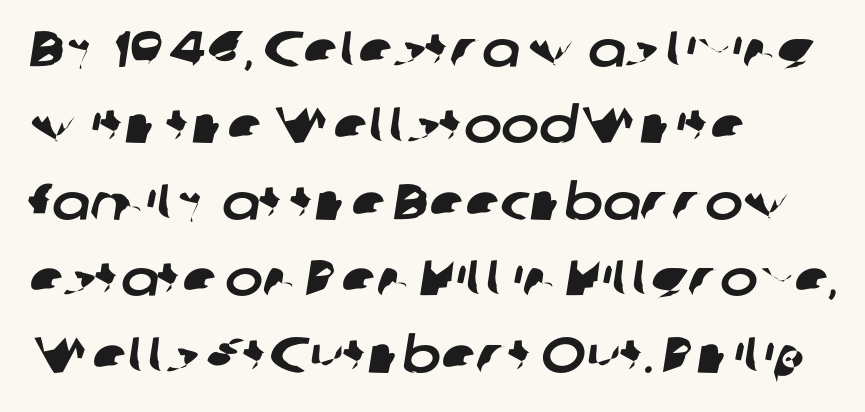
{"serif": "no", "width": "normal", "stroke_contrast": "low", "x_height": "medium", "monospaced": "no", "underline": "no", "align": "left", "line_spacing": "normal", "line_spacing_ratio": 1.5, "letter_spacing": "normal", "letter_spacing_em": 0.0, "glyph_px": 51}
